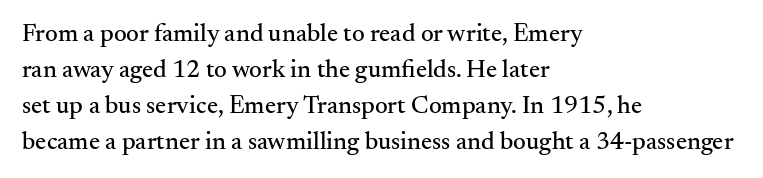
The image shows 25 px text type, upright; set left-aligned, normal line spacing (1.44x), normal letter spacing, not underlined.
